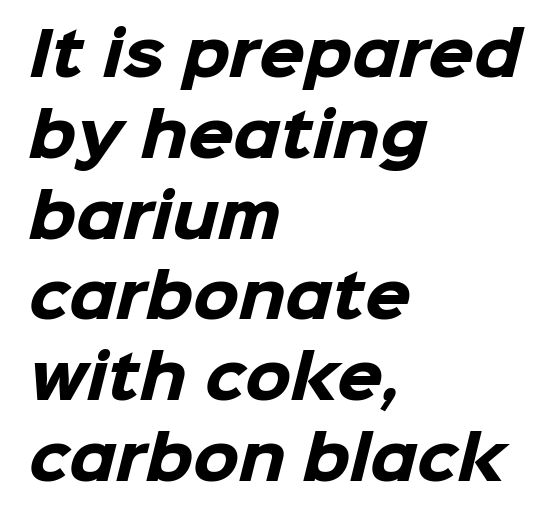
Q: Is the text bold? A: Yes.
Q: Is the typeface a serif or a sans-serif typeface? A: Sans-serif.
Q: Is the text underlined? A: No.
Q: How is the paragraph aligned? A: Left-aligned.
Q: Is the spacing between letters normal or unusually wide? A: Normal.
Q: Is the spacing between lines tight, normal or loose? A: Normal.
Q: Width (condensed, normal, or wide)? A: Normal.
Q: Stroke contrast? A: Low.
Q: x-height? A: Medium.
Q: Monospaced? A: No.
